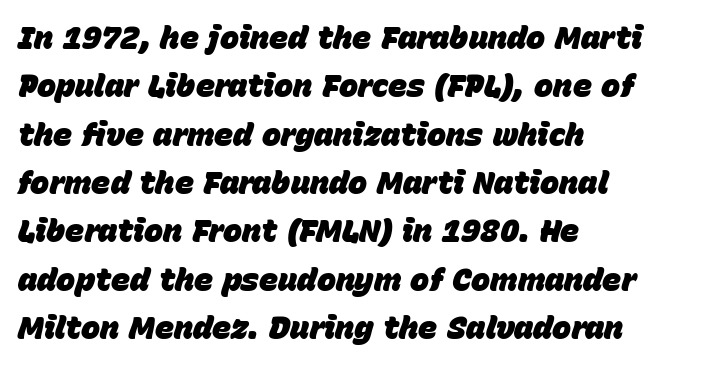
Q: Is the text bold? A: Yes.
Q: Is the text italic (slanted)? A: Yes, it leans right by about 15 degrees.
Q: Is the text underlined? A: No.
Q: How is the paragraph aligned? A: Left-aligned.
Q: Is the spacing between letters normal or unusually wide? A: Normal.
Q: Is the spacing between lines tight, normal or loose? A: Normal.
Q: Width (condensed, normal, or wide)? A: Normal.
Q: Stroke contrast? A: Low.
Q: x-height? A: Large.
Q: Monospaced? A: No.
